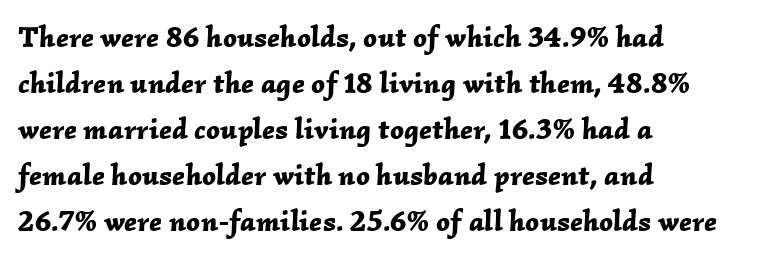
Q: Is the text bold? A: Yes.
Q: Is the text italic (slanted)? A: Yes, it leans right by about 2 degrees.
Q: Is the text underlined? A: No.
Q: How is the paragraph aligned? A: Left-aligned.
Q: Is the spacing between letters normal or unusually wide? A: Normal.
Q: Is the spacing between lines tight, normal or loose? A: Normal.
Q: Width (condensed, normal, or wide)? A: Normal.
Q: Stroke contrast? A: Low.
Q: x-height? A: Medium.
Q: Monospaced? A: No.
